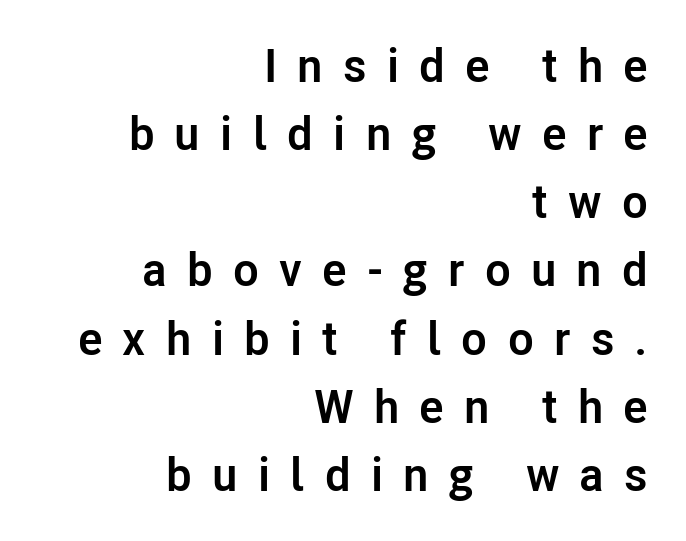
Spacing verdict: proportional, widths tailored to each character. The strokes are fattened all the way to bold. Ascenders rise straight up at ninety degrees. The passage shown is typeset with a sans-serif family.
